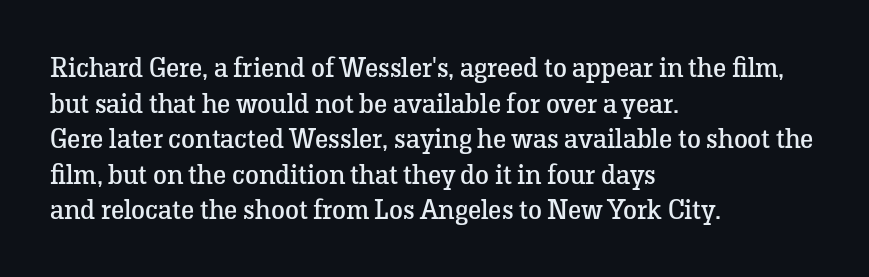
The image shows 28 px regular-weight serif type, upright; set left-aligned, normal line spacing (1.27x), normal letter spacing, not underlined; low stroke contrast and a medium x-height.
